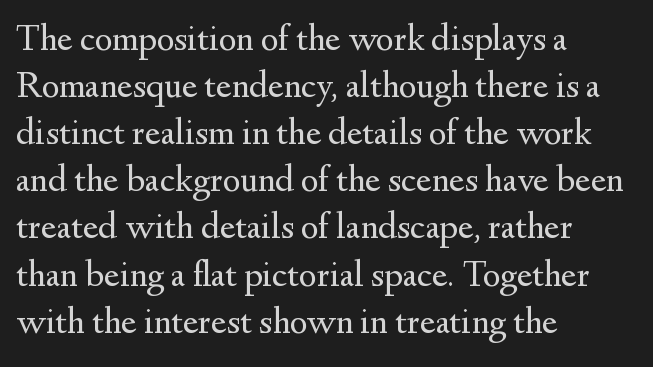
Q: Is the text bold? A: No.
Q: Is the text italic (slanted)? A: No, it is upright.
Q: Is the typeface a serif or a sans-serif typeface? A: Serif.
Q: Is the text underlined? A: No.
Q: How is the paragraph aligned? A: Left-aligned.
Q: Is the spacing between letters normal or unusually wide? A: Normal.
Q: Width (condensed, normal, or wide)? A: Normal.
Q: Stroke contrast? A: Medium.
Q: x-height? A: Small.
Q: Monospaced? A: No.
